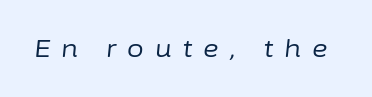
{"italic": "yes", "lean": "right", "slant_degrees": 6, "bold": "no", "underline": "no", "letter_spacing": "wide", "letter_spacing_em": 0.46, "glyph_px": 24}
